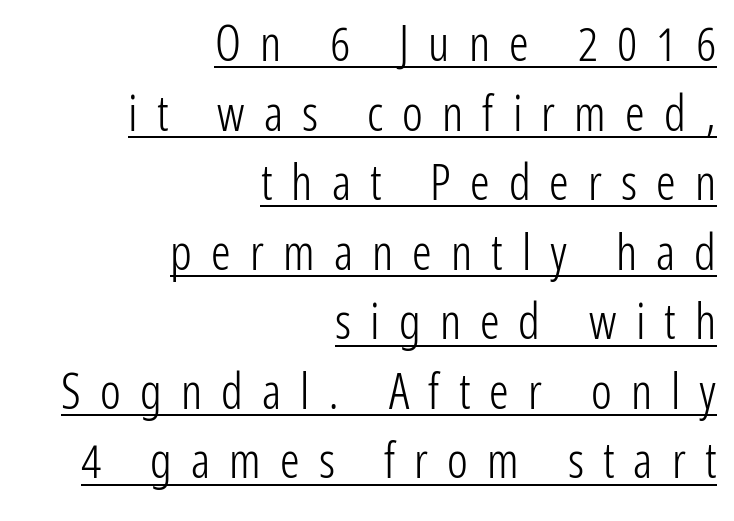
Q: Is the text bold? A: No.
Q: Is the text italic (slanted)? A: No, it is upright.
Q: Is the typeface a serif or a sans-serif typeface? A: Sans-serif.
Q: Is the text underlined? A: Yes.
Q: How is the paragraph aligned? A: Right-aligned.
Q: Is the spacing between letters normal or unusually wide? A: Unusually wide.
Q: Is the spacing between lines tight, normal or loose? A: Normal.
Q: Width (condensed, normal, or wide)? A: Condensed.
Q: Stroke contrast? A: Low.
Q: x-height? A: Medium.
Q: Monospaced? A: No.
